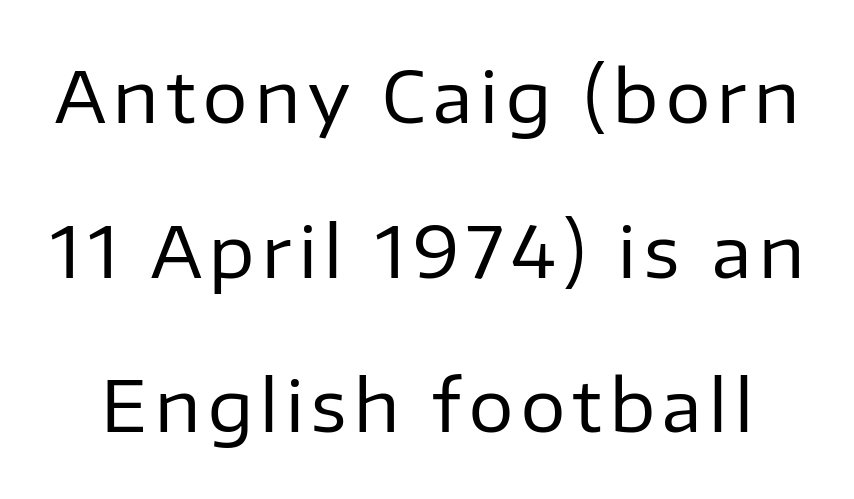
{"serif": "no", "italic": "no", "bold": "no", "weight": "regular", "width": "normal", "stroke_contrast": "low", "x_height": "medium", "monospaced": "no", "underline": "no", "line_spacing": "loose", "line_spacing_ratio": 2.21, "glyph_px": 70}
